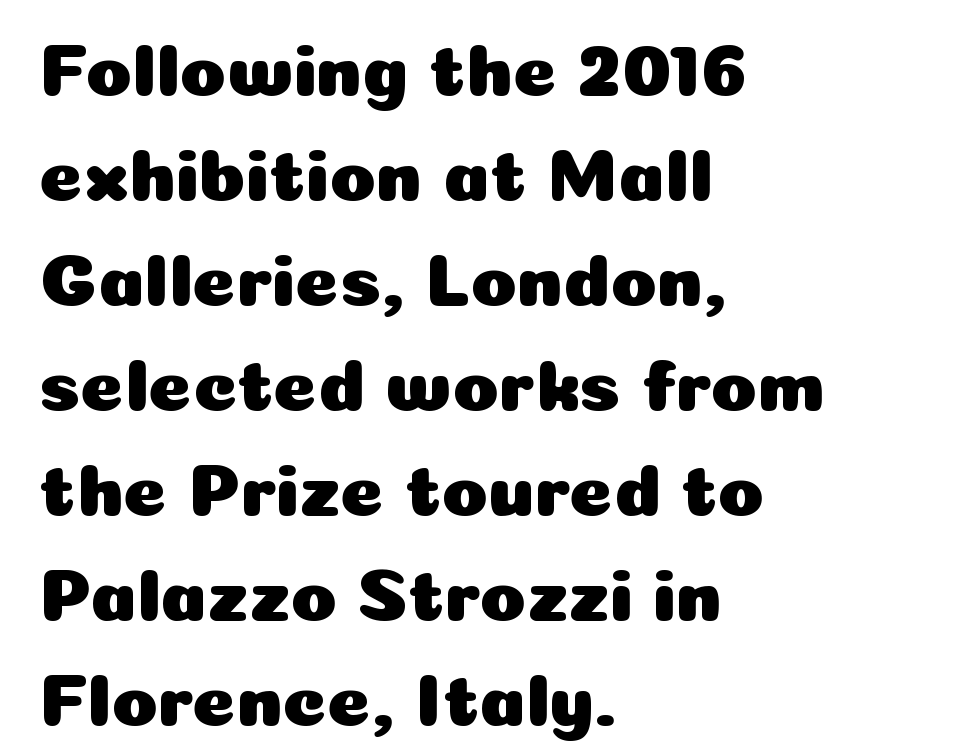
The image shows 75 px sans-serif type, upright; set left-aligned, normal line spacing (1.4x), normal letter spacing, not underlined; low stroke contrast and a medium x-height.
